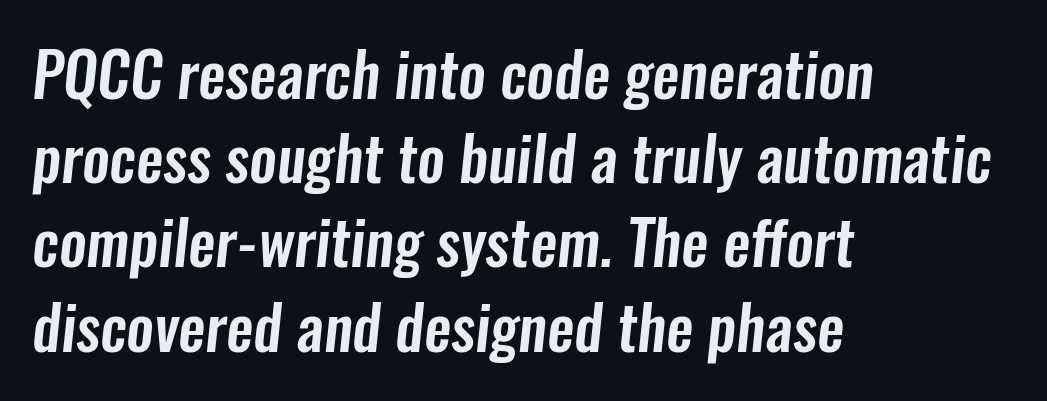
Underline: absent. What stands out about the letter spacing? Nothing — it is the standard amount. The leading is moderate, giving the passage an even texture. Character widths vary here, with narrow letters taking less room than wide ones.
